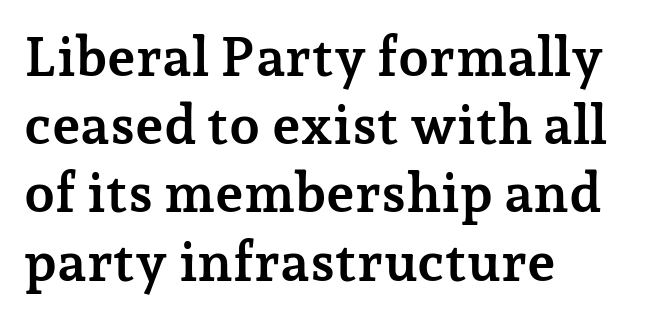
Q: Is the text bold? A: Yes.
Q: Is the text italic (slanted)? A: No, it is upright.
Q: Is the typeface a serif or a sans-serif typeface? A: Serif.
Q: Is the text underlined? A: No.
Q: How is the paragraph aligned? A: Left-aligned.
Q: Is the spacing between letters normal or unusually wide? A: Normal.
Q: Width (condensed, normal, or wide)? A: Normal.
Q: Stroke contrast? A: Low.
Q: x-height? A: Medium.
Q: Monospaced? A: No.
